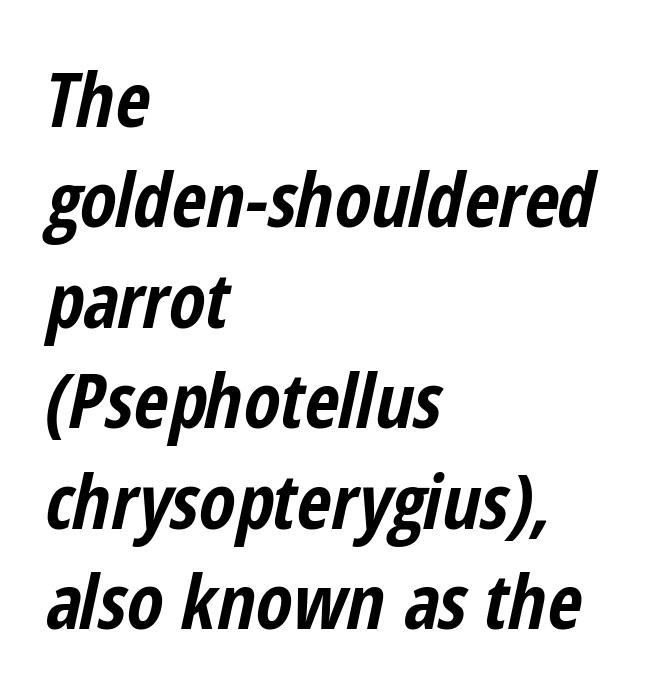
The image shows 75 px bold, condensed type, italic (leaning right); set left-aligned, normal line spacing (1.34x), normal letter spacing, not underlined; low stroke contrast and a medium x-height.
